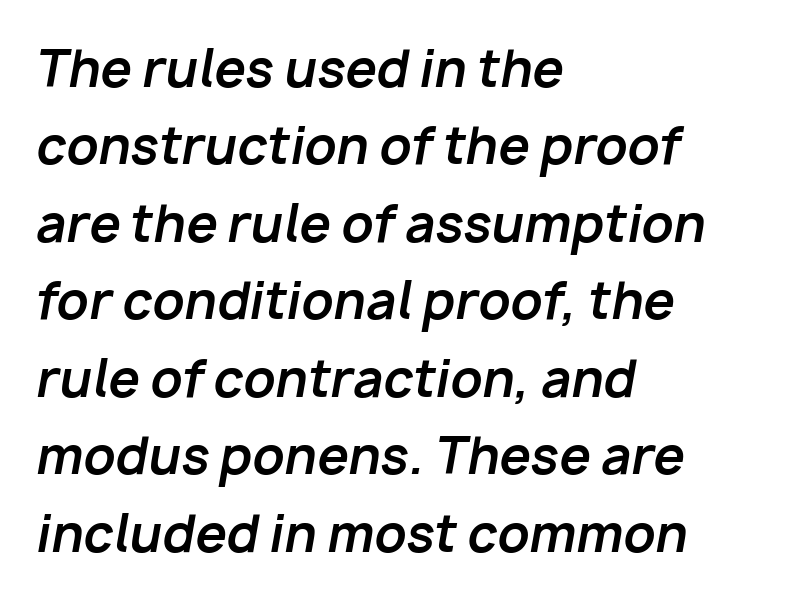
Successive baselines arrive at the customary interval. These lines are set flush left with a ragged right edge. This sample uses plain, unmodified letter spacing. Character widths vary here, with narrow letters taking less room than wide ones.
